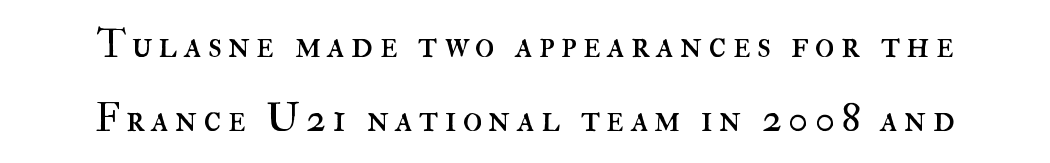
The image shows 40 px regular-weight type, upright; set line spacing 1.84x, not underlined; high stroke contrast and a small x-height.
